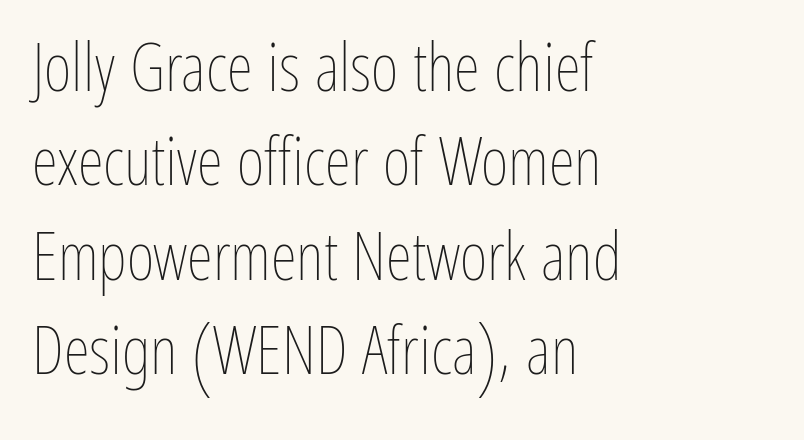
The typography opts for an upright posture over an oblique one. Weight: in the light-to-regular range. The words here are not underlined. Tracking here is standard; glyphs follow each other at the usual distance. Interline gaps are of average width in this sample. Spacing verdict: proportional, widths tailored to each character.
